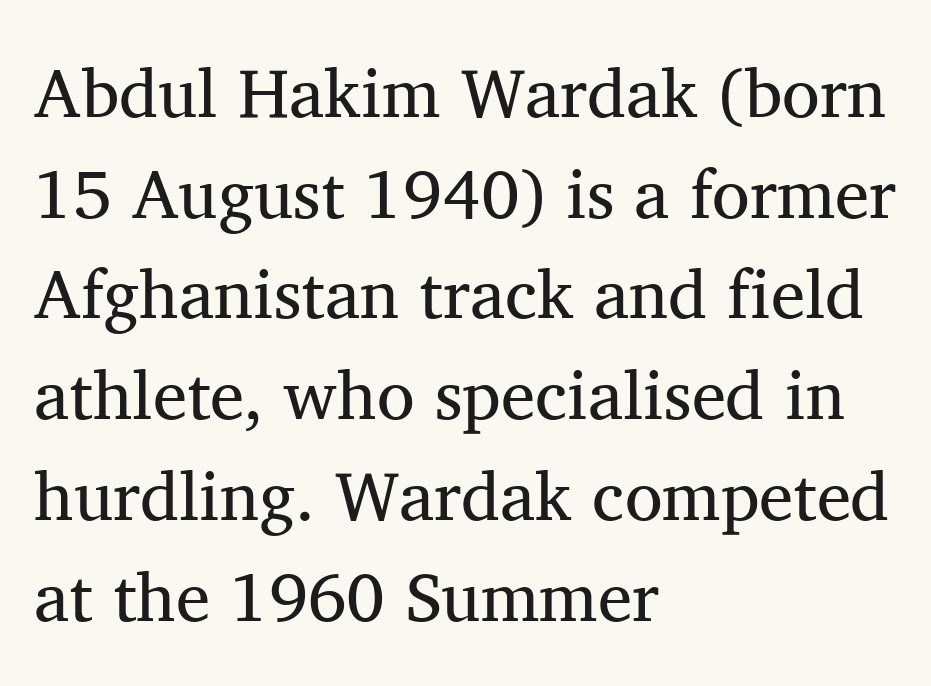
Q: Is the text bold? A: No.
Q: Is the text italic (slanted)? A: No, it is upright.
Q: Is the typeface a serif or a sans-serif typeface? A: Serif.
Q: Is the text underlined? A: No.
Q: How is the paragraph aligned? A: Left-aligned.
Q: Is the spacing between letters normal or unusually wide? A: Normal.
Q: Is the spacing between lines tight, normal or loose? A: Normal.
Q: Width (condensed, normal, or wide)? A: Normal.
Q: Stroke contrast? A: Medium.
Q: x-height? A: Medium.
Q: Monospaced? A: No.
